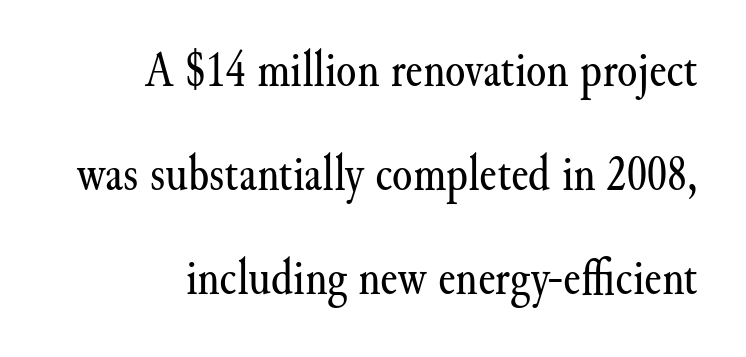
{"serif": "yes", "italic": "no", "bold": "no", "weight": "regular", "width": "normal", "stroke_contrast": "medium", "x_height": "small", "monospaced": "no", "underline": "no", "line_spacing": "loose", "line_spacing_ratio": 2.0, "letter_spacing": "normal", "letter_spacing_em": 0.0, "glyph_px": 52}
